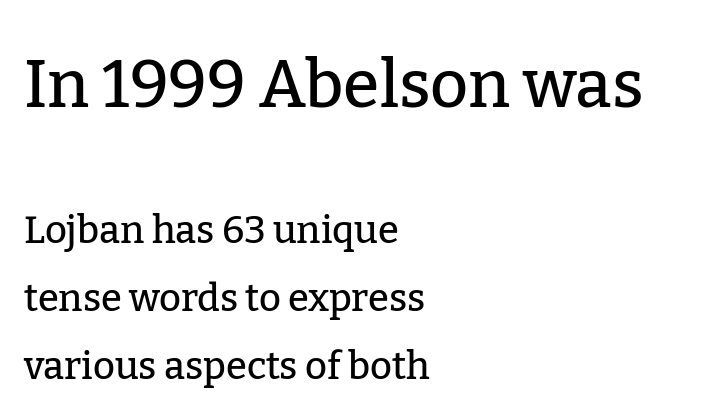
The image shows 66 px serif type, upright; set left-aligned, line spacing 1.79x, normal letter spacing, not underlined; the first (top) block is 1.74x larger; low stroke contrast and a medium x-height.
